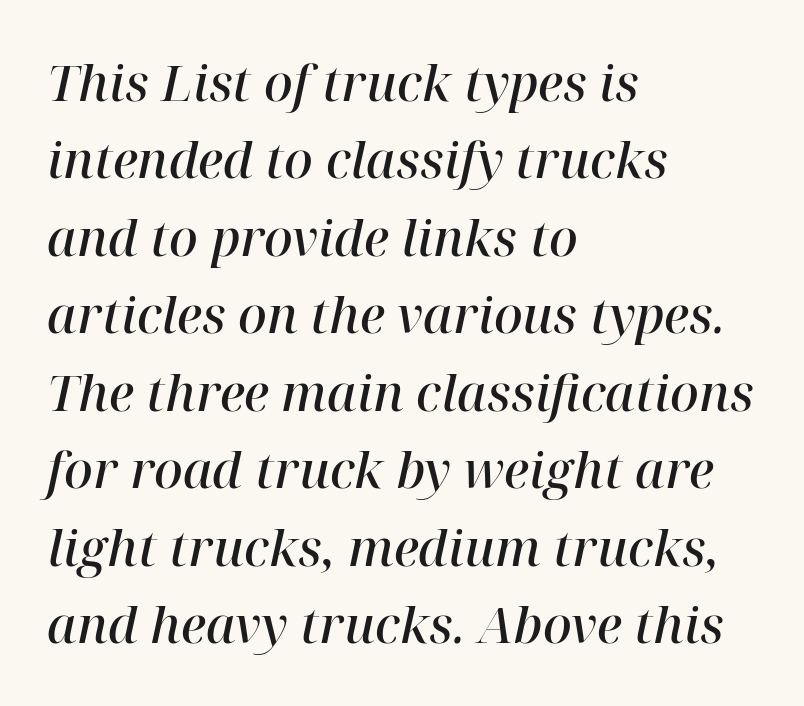
Descenders are the only things crossing below the line. The letters are slanted; this is an italic face. I'd describe the lettering as semibold — firm but not a full bold. This sample uses plain, unmodified letter spacing. Line beginnings align vertically; line endings do not. Character widths vary here, with narrow letters taking less room than wide ones.
